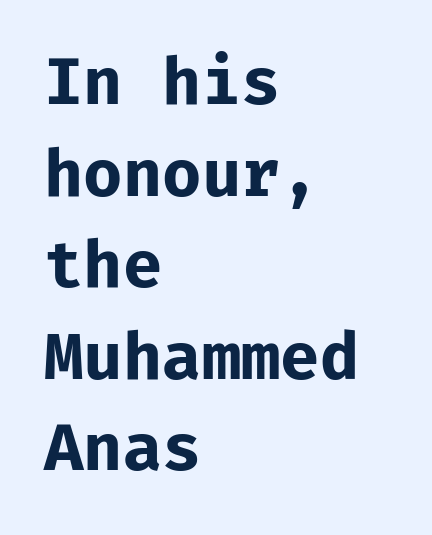
Leftover space on each line is placed entirely after the last word. Compared with typical paragraphs, the rows here are spaced about the same. Students, this is bold: see how much ink each stroke carries. The area under the type is left untouched. Each letter, wide or thin by design, is forced into the same width here. Unlike italic type, these characters show no tilt at all.
